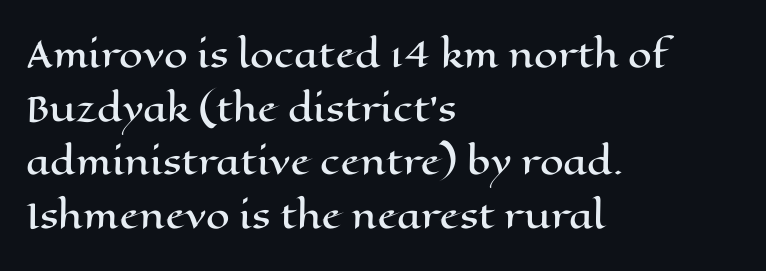
{"italic": "no", "width": "wide", "stroke_contrast": "high", "x_height": "medium", "monospaced": "no", "underline": "no", "align": "left", "line_spacing": "normal", "line_spacing_ratio": 1.58, "letter_spacing": "normal", "letter_spacing_em": 0.0, "glyph_px": 34}
